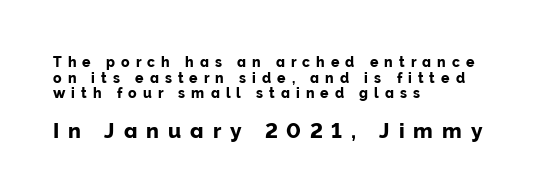
{"italic": "no", "underline": "no", "align": "left", "line_spacing": "tight", "line_spacing_ratio": 1.12, "letter_spacing": "wide", "letter_spacing_em": 0.43, "larger_block": "second", "size_ratio": 1.5, "glyph_px": 21}
